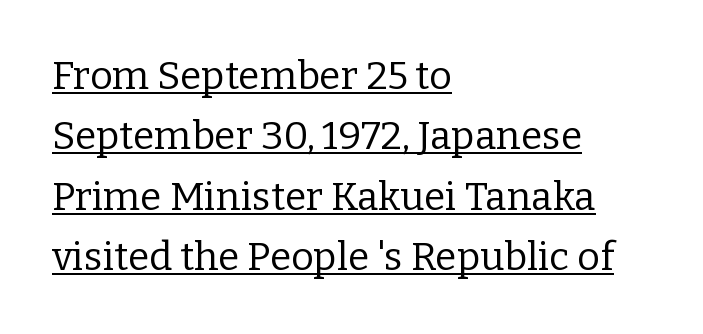
Leftover space on each line is placed entirely after the last word. Between one letter and the next there's only the usual sliver of space. The rendering shows small feet on the letterforms — a serif design. The strokes carry an ordinary text weight at most. A typesetter would mark this as roman, not italic.
